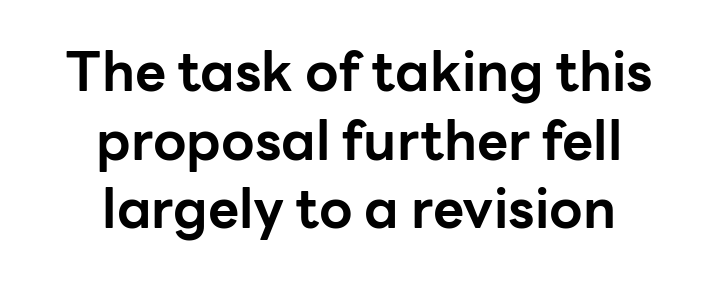
The rendering uses natural spacing where letterforms have individual widths. The letterforms sit shoulder to shoulder at normal distance. Are there feet on the stems? There aren't — it's a sans. Any mark beneath the type? The region is blank.
